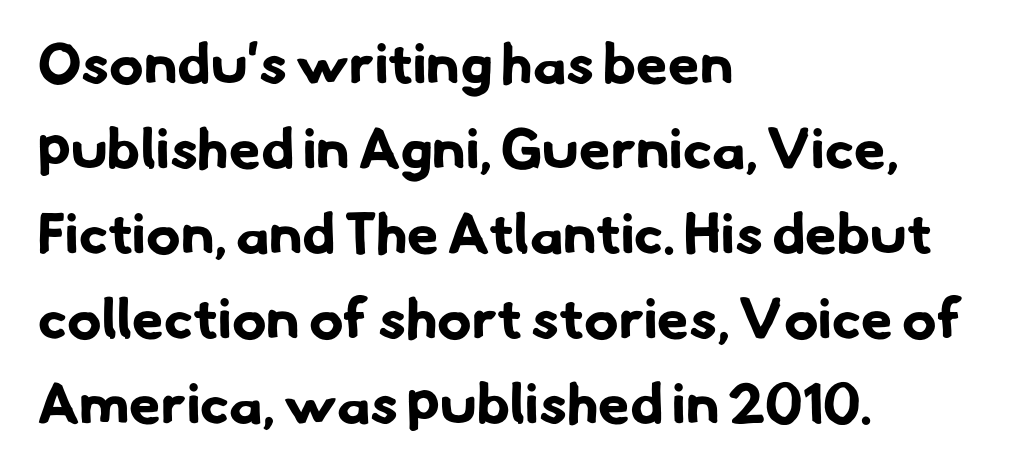
Quick note: interline space is typical. The lines in this sample share a left origin and differ only in where they stop. Glance below the letters and you will spot only blank space. Observe the ordinary spacing: letters are neighbours, not strangers. The characters display no serif detailing; their extremities are plain.
